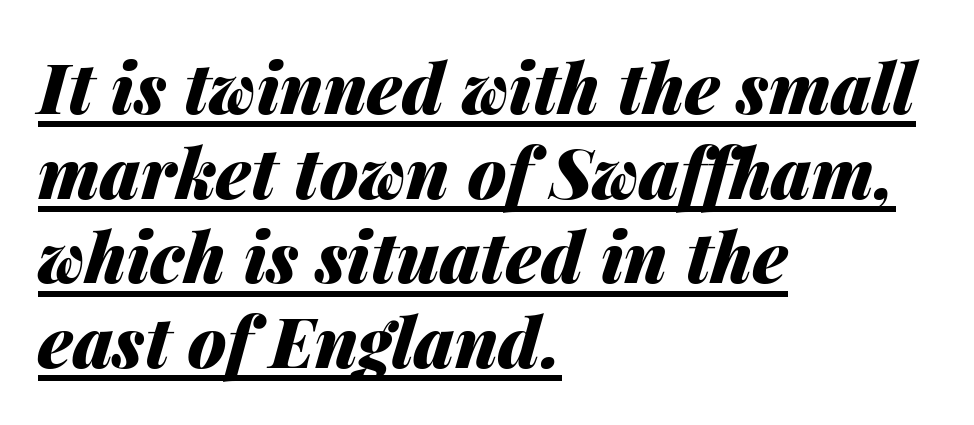
Q: Is the text bold? A: Yes.
Q: Is the text italic (slanted)? A: Yes, it leans right by about 14 degrees.
Q: Is the text underlined? A: Yes.
Q: How is the paragraph aligned? A: Left-aligned.
Q: Is the spacing between letters normal or unusually wide? A: Normal.
Q: Width (condensed, normal, or wide)? A: Normal.
Q: Stroke contrast? A: Medium.
Q: x-height? A: Medium.
Q: Monospaced? A: No.
